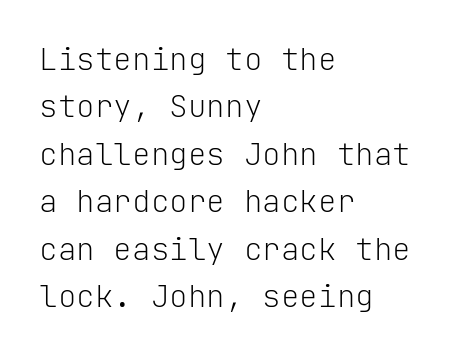
{"serif": "no", "italic": "no", "bold": "no", "weight": "light", "width": "normal", "stroke_contrast": "low", "x_height": "medium", "monospaced": "yes", "underline": "no", "align": "left", "line_spacing": "normal", "line_spacing_ratio": 1.53, "letter_spacing": "normal", "letter_spacing_em": 0.0, "glyph_px": 31}
